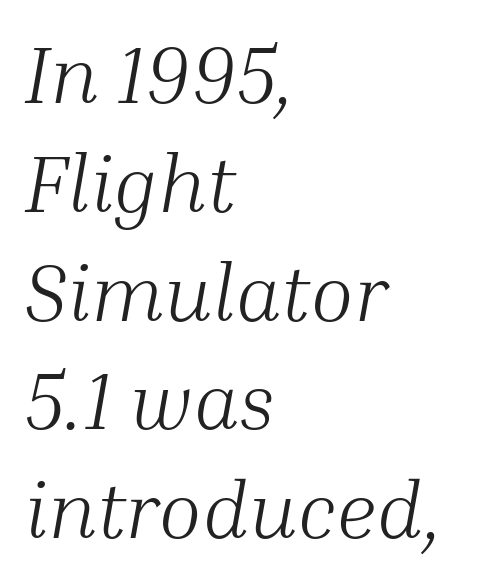
The image shows 80 px light serif type, italic (leaning right); set left-aligned, normal line spacing (1.36x), normal letter spacing, not underlined; medium stroke contrast and a medium x-height.
